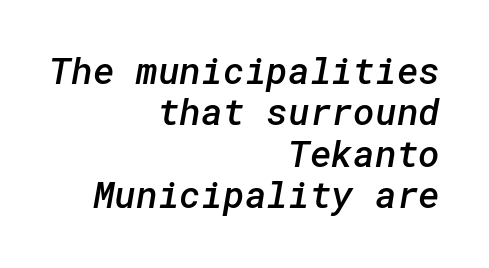
The image shows 37 px semibold sans-serif type; set right-aligned, tight line spacing (1.12x), normal letter spacing, not underlined; low stroke contrast and a medium x-height.
